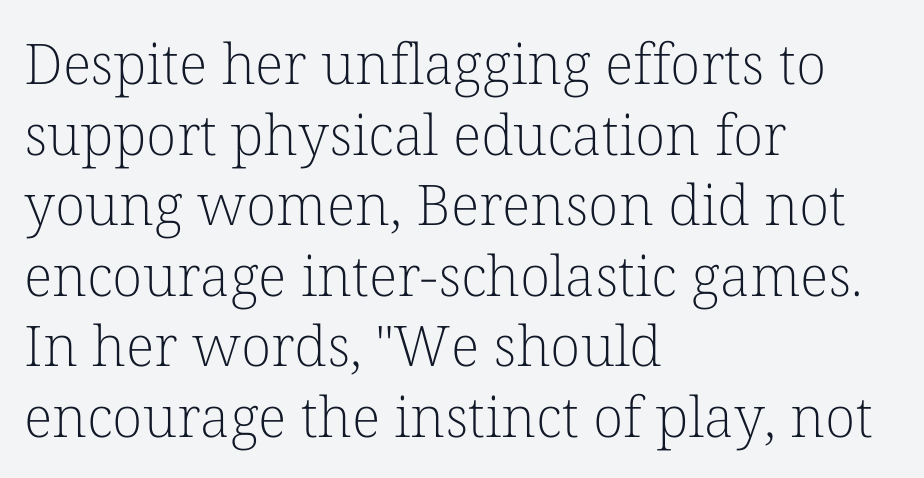
Q: Is the text bold? A: No.
Q: Is the text italic (slanted)? A: No, it is upright.
Q: Is the typeface a serif or a sans-serif typeface? A: Serif.
Q: Is the text underlined? A: No.
Q: How is the paragraph aligned? A: Left-aligned.
Q: Is the spacing between letters normal or unusually wide? A: Normal.
Q: Is the spacing between lines tight, normal or loose? A: Normal.
Q: Width (condensed, normal, or wide)? A: Normal.
Q: Stroke contrast? A: Low.
Q: x-height? A: Medium.
Q: Monospaced? A: No.
